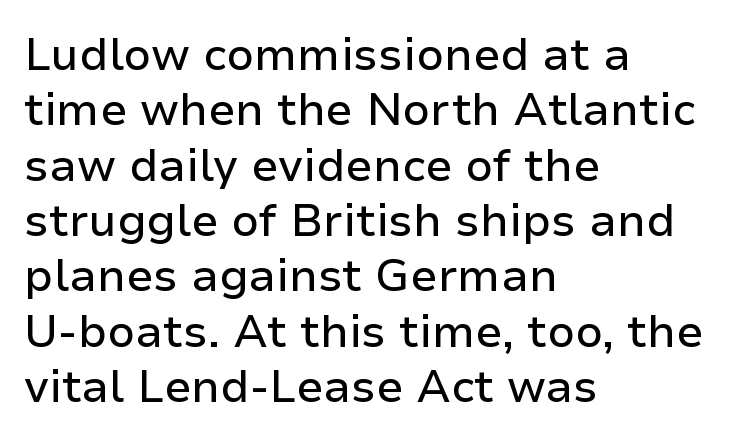
Is this a fixed-width face? No — the glyphs have proportional, varying widths. Honestly, there is no underline to notice here at all. Characters follow at the spacing the type designer built in. Designer's note — italics off, roman on. The font family rendered here belongs to the sans-serif group.
